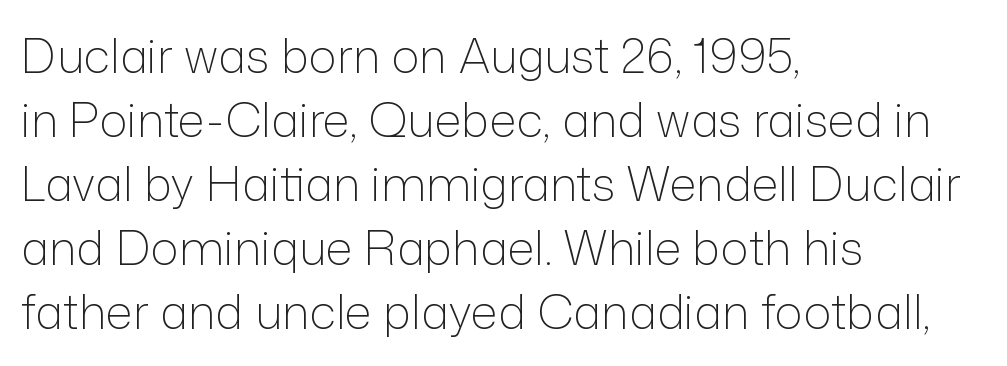
The passage shown is typed in a proportional face where columns would drift. The face used here is rendered with its standard letterfit. The baseline area is clear. The text was rendered using a sans face with plain stroke endings.
